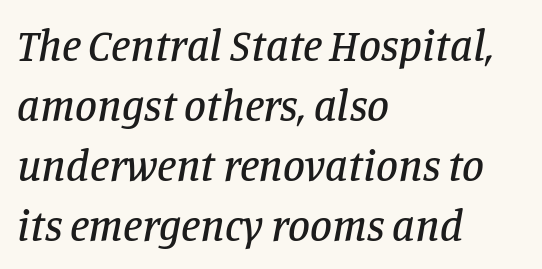
The letters advance in unequal steps, a hallmark of proportional type. Look at the bottom of the vertical strokes: they flare into serifs here. Layout note: lines flush left. Regular leading. What stands out about the letter spacing? Nothing — it is the standard amount. Type without underlining.
